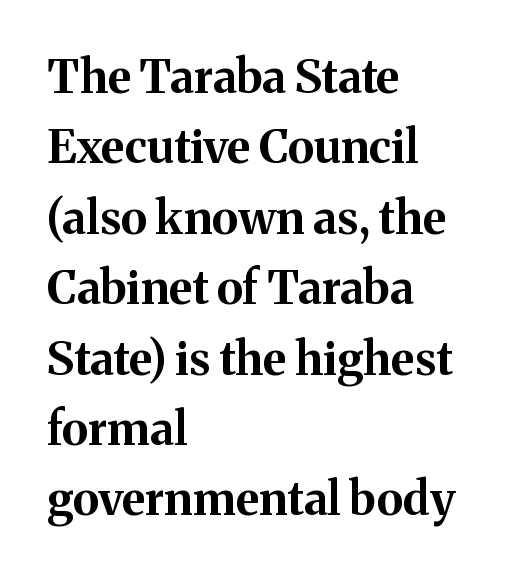
The image shows 46 px bold serif type, upright; set left-aligned, normal line spacing (1.53x), normal letter spacing, not underlined; medium stroke contrast and a medium x-height.
